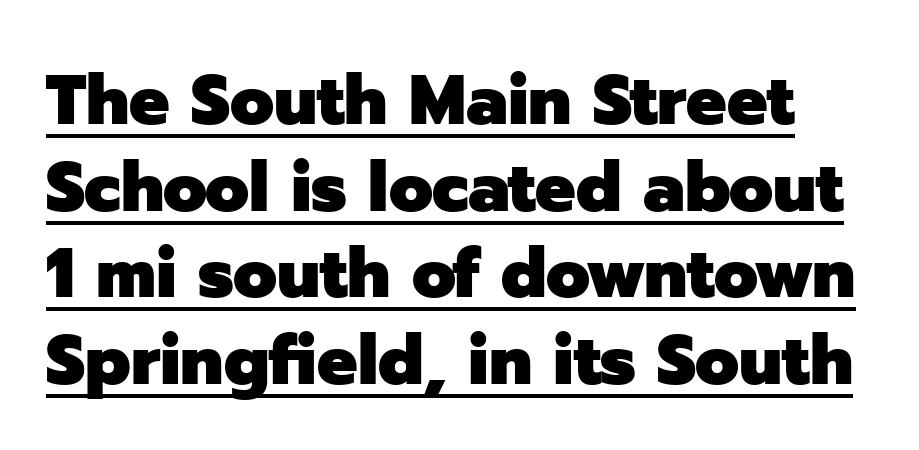
Q: Is the text bold? A: Yes.
Q: Is the text italic (slanted)? A: No, it is upright.
Q: Is the typeface a serif or a sans-serif typeface? A: Sans-serif.
Q: Is the text underlined? A: Yes.
Q: Is the spacing between letters normal or unusually wide? A: Normal.
Q: Width (condensed, normal, or wide)? A: Normal.
Q: Stroke contrast? A: Low.
Q: x-height? A: Medium.
Q: Monospaced? A: No.
